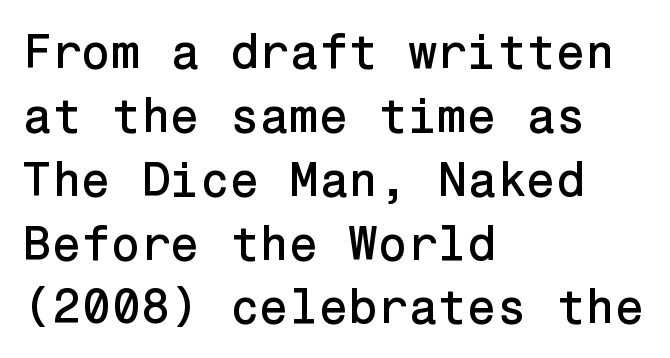
The image shows 48 px sans-serif type, upright; set left-aligned, normal line spacing (1.33x), normal letter spacing, not underlined; low stroke contrast and a medium x-height.
